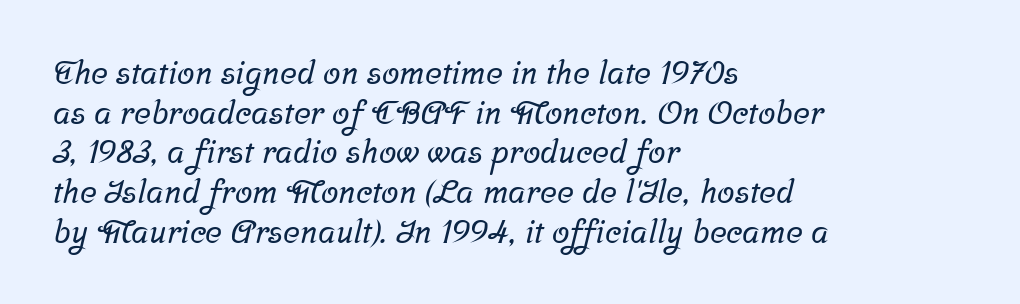
Q: Is the text underlined? A: No.
Q: How is the paragraph aligned? A: Left-aligned.
Q: Is the spacing between letters normal or unusually wide? A: Normal.
Q: Width (condensed, normal, or wide)? A: Normal.
Q: Stroke contrast? A: Low.
Q: x-height? A: Medium.
Q: Monospaced? A: No.
